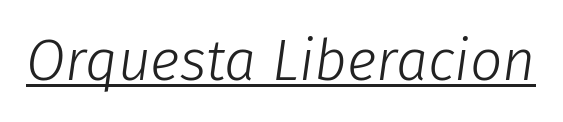
{"italic": "yes", "lean": "right", "slant_degrees": 8, "bold": "no", "weight": "light", "width": "normal", "stroke_contrast": "low", "x_height": "medium", "monospaced": "no", "underline": "yes", "letter_spacing": "normal", "letter_spacing_em": 0.0, "glyph_px": 57}
